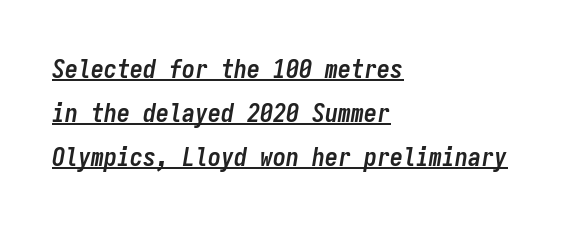
Tall strokes in this sample are angled rather than plumb. The string is rendered with underlining switched on. The compositor pushed each line to the left boundary. You'd pick this weight for a headline — it's a proper bold. One glance says typical: line gaps are just what's usual. Look at the tracking — it's just the regular setting, nothing added.
